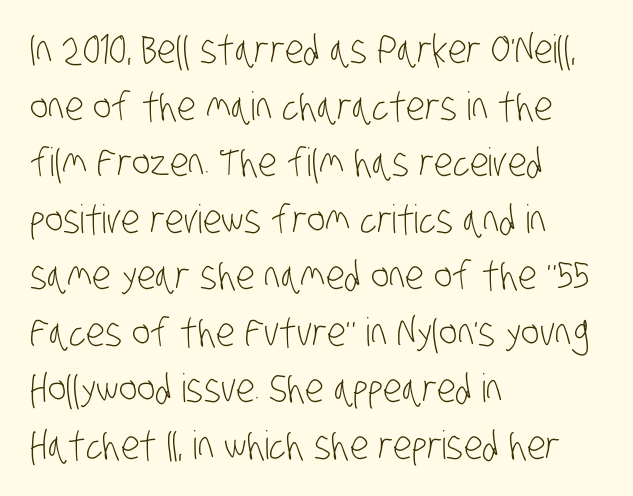
The image shows 39 px light, condensed sans-serif type; set left-aligned, normal line spacing (1.45x), normal letter spacing, not underlined; low stroke contrast and a large x-height.
